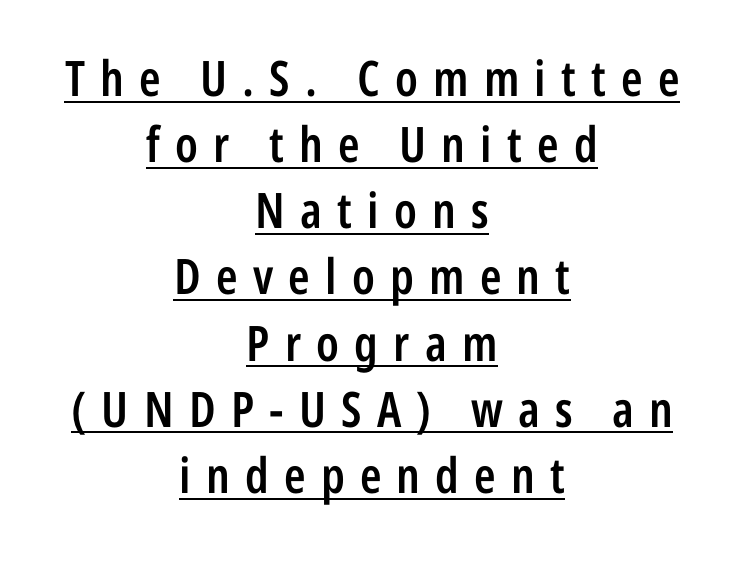
The image shows 49 px semibold, condensed sans-serif type, upright; set centered, normal line spacing (1.35x), unusually wide letter spacing (+0.31 em), underlined; low stroke contrast and a medium x-height.
